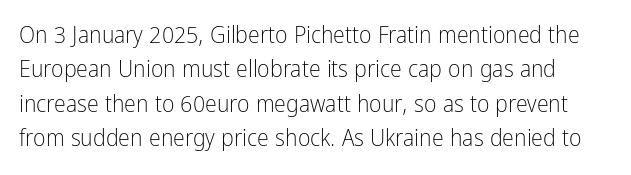
Q: Is the text bold? A: No.
Q: Is the text italic (slanted)? A: No, it is upright.
Q: Is the text underlined? A: No.
Q: Is the spacing between letters normal or unusually wide? A: Normal.
Q: Is the spacing between lines tight, normal or loose? A: Normal.
